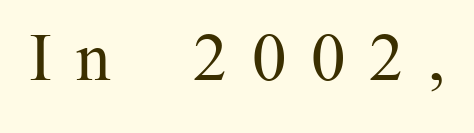
{"serif": "yes", "italic": "no", "bold": "no", "weight": "regular", "width": "normal", "stroke_contrast": "medium", "x_height": "medium", "monospaced": "no", "underline": "no", "letter_spacing": "wide", "letter_spacing_em": 0.35, "glyph_px": 69}
